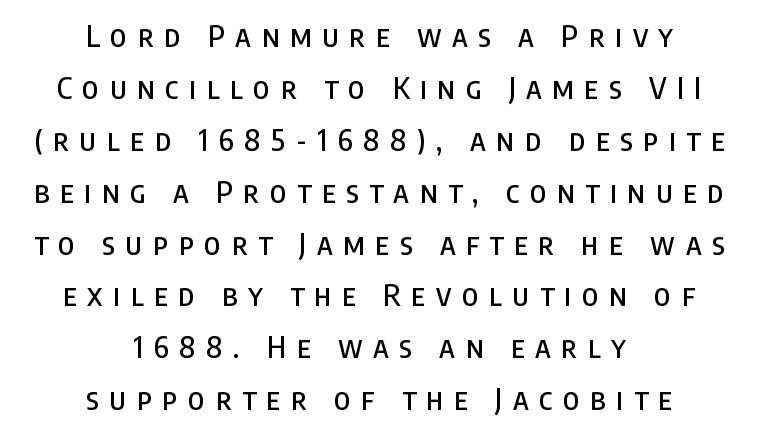
Q: Is the text italic (slanted)? A: No, it is upright.
Q: Is the typeface a serif or a sans-serif typeface? A: Sans-serif.
Q: Is the text underlined? A: No.
Q: How is the paragraph aligned? A: Centered.
Q: Is the spacing between letters normal or unusually wide? A: Unusually wide.
Q: Width (condensed, normal, or wide)? A: Condensed.
Q: Stroke contrast? A: Low.
Q: x-height? A: Large.
Q: Monospaced? A: No.
